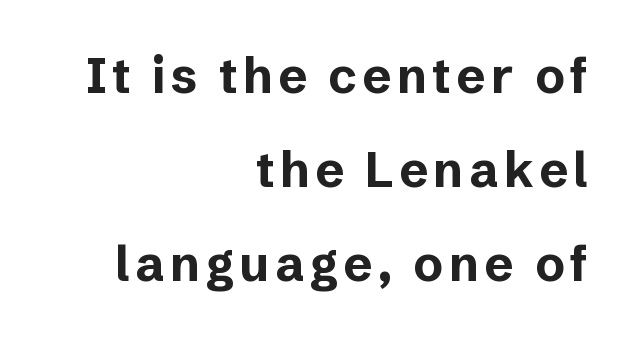
Note: no serifs on the glyphs. Line endings align vertically; line beginnings do not. It's the straight-up-and-down kind of type. Rule under the text: the space is simply empty. Spacing verdict: proportional, widths tailored to each character.
